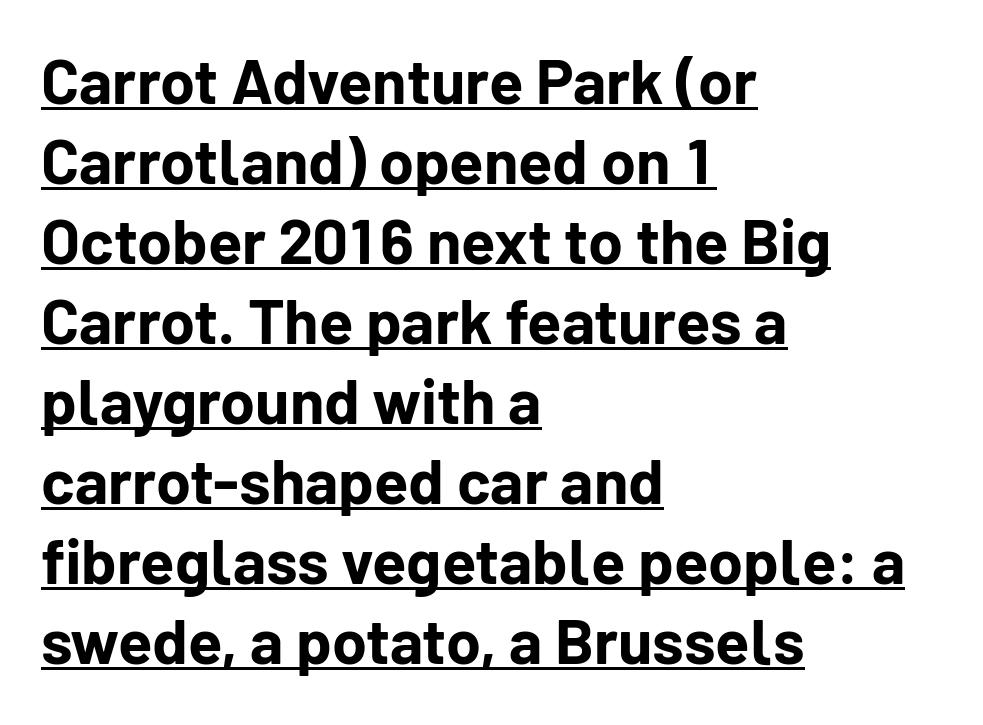
Q: Is the text bold? A: Yes.
Q: Is the text italic (slanted)? A: No, it is upright.
Q: Is the typeface a serif or a sans-serif typeface? A: Sans-serif.
Q: Is the text underlined? A: Yes.
Q: How is the paragraph aligned? A: Left-aligned.
Q: Is the spacing between letters normal or unusually wide? A: Normal.
Q: Is the spacing between lines tight, normal or loose? A: Normal.
Q: Width (condensed, normal, or wide)? A: Normal.
Q: Stroke contrast? A: Low.
Q: x-height? A: Medium.
Q: Monospaced? A: No.
